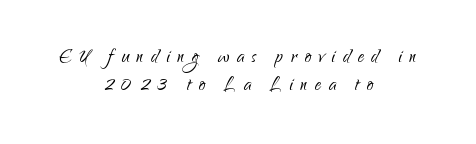
Horizontal alignment here is central, giving a formal, balanced look. Weight: not bold — regular or lighter. Short note: letters widely spaced. The area under the type is left untouched.
